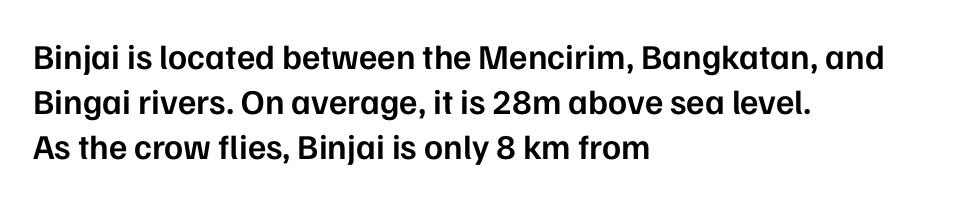
The image shows 35 px semibold sans-serif type, upright; set left-aligned, normal line spacing (1.28x), normal letter spacing, not underlined; low stroke contrast and a medium x-height.
